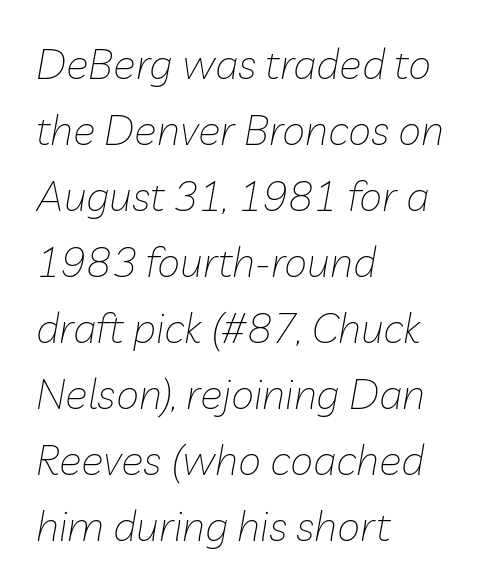
Leading matches the norm, producing a regular column. The letters advance in unequal steps, a hallmark of proportional type. The letters are slanted; this is an italic face. Tracking here is standard; glyphs follow each other at the usual distance. The glyphs are unaccompanied by any horizontal stroke below them.
